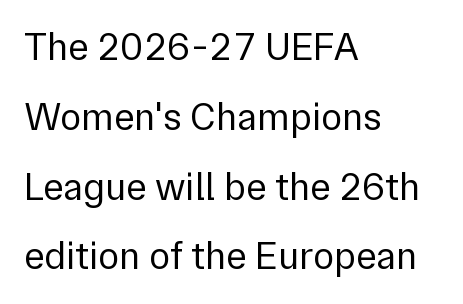
Q: Is the text bold? A: No.
Q: Is the text italic (slanted)? A: No, it is upright.
Q: Is the typeface a serif or a sans-serif typeface? A: Sans-serif.
Q: Is the text underlined? A: No.
Q: How is the paragraph aligned? A: Left-aligned.
Q: Is the spacing between letters normal or unusually wide? A: Normal.
Q: Width (condensed, normal, or wide)? A: Normal.
Q: x-height? A: Medium.
Q: Monospaced? A: No.
